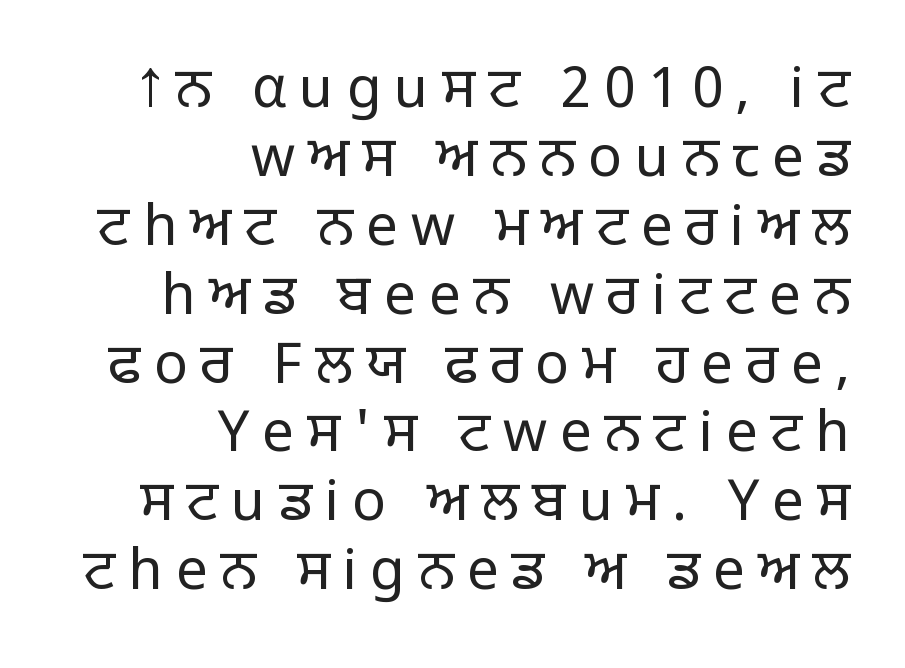
Q: Is the text bold? A: No.
Q: Is the text italic (slanted)? A: No, it is upright.
Q: Is the typeface a serif or a sans-serif typeface? A: Sans-serif.
Q: Is the text underlined? A: No.
Q: How is the paragraph aligned? A: Right-aligned.
Q: Is the spacing between letters normal or unusually wide? A: Unusually wide.
Q: Width (condensed, normal, or wide)? A: Normal.
Q: Stroke contrast? A: Low.
Q: x-height? A: Large.
Q: Monospaced? A: No.
